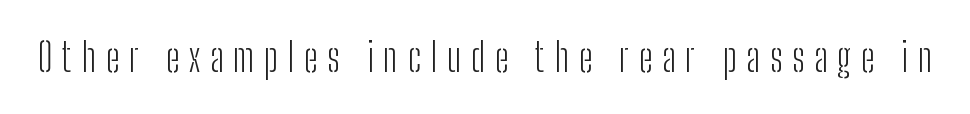
The image shows 39 px light, condensed sans-serif type, upright; set unusually wide letter spacing (+0.25 em), not underlined; low stroke contrast and a medium x-height.
